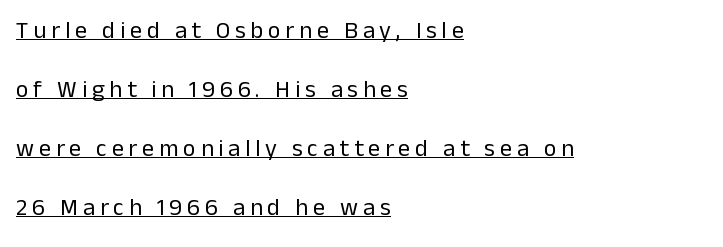
The image shows 24 px text type, upright; set left-aligned, loose line spacing (2.46x), unusually wide letter spacing (+0.2 em), underlined.
